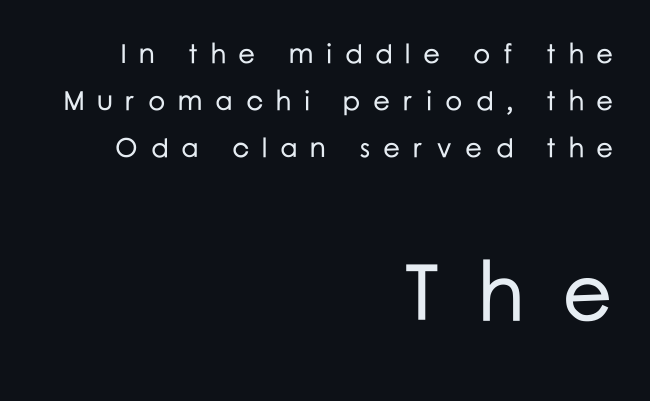
Q: Is the text italic (slanted)? A: No, it is upright.
Q: Is the typeface a serif or a sans-serif typeface? A: Sans-serif.
Q: Is the text underlined? A: No.
Q: How is the paragraph aligned? A: Right-aligned.
Q: Is the spacing between letters normal or unusually wide? A: Unusually wide.
Q: Which block of text is set in a larger size, the first (top) or the second (bottom)? A: The second (bottom) one.
Q: Width (condensed, normal, or wide)? A: Normal.
Q: Stroke contrast? A: Low.
Q: x-height? A: Medium.
Q: Monospaced? A: No.
